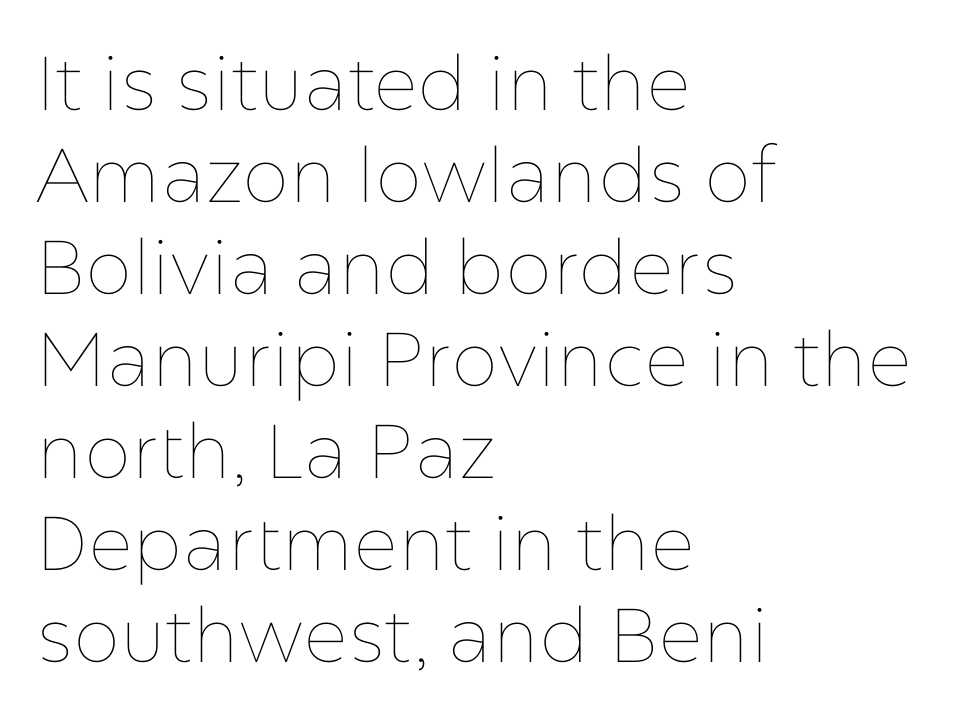
{"italic": "no", "bold": "no", "weight": "thin", "width": "normal", "stroke_contrast": "low", "x_height": "medium", "monospaced": "no", "underline": "no", "align": "left", "line_spacing_ratio": 1.21, "letter_spacing": "normal", "letter_spacing_em": 0.0, "glyph_px": 76}
